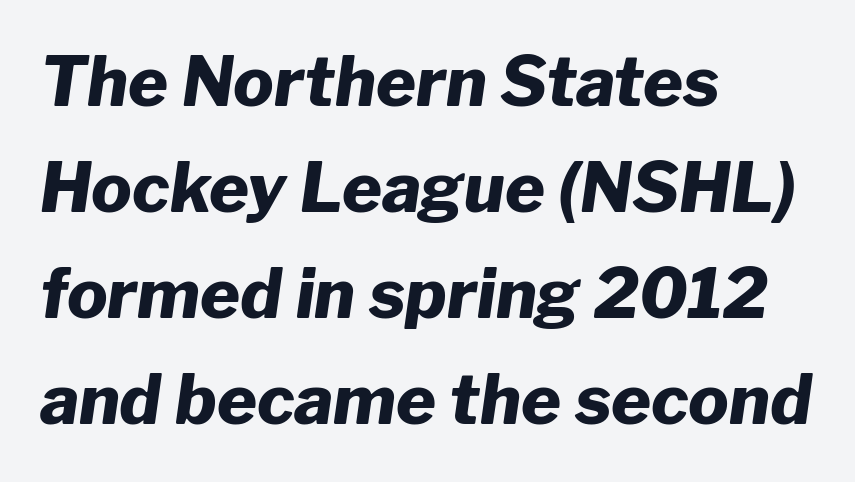
You'd pick this weight for a headline — it's a proper bold. The strip under each line holds only bare page. Evenly set lines give the paragraph a standard silhouette. Inter-character spacing is left at the font's built-in metrics. The face used here is proportionally spaced, like ordinary book or web type.
